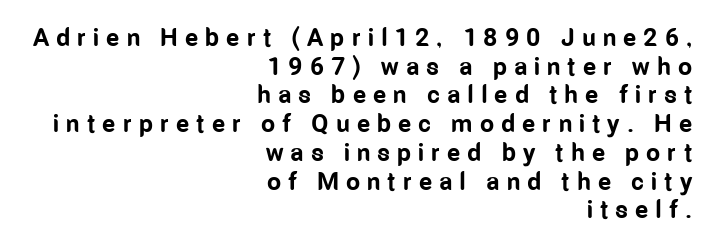
{"italic": "no", "bold": "yes", "underline": "no", "align": "right", "line_spacing": "tight", "line_spacing_ratio": 1.15, "letter_spacing": "wide", "letter_spacing_em": 0.28, "glyph_px": 25}
